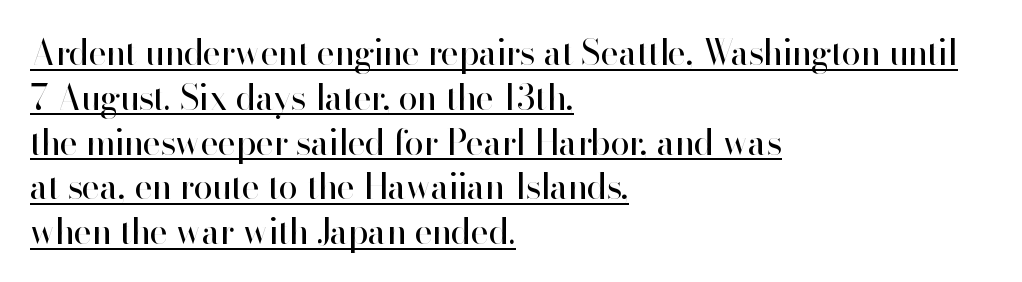
Q: Is the text bold? A: No.
Q: Is the text italic (slanted)? A: No, it is upright.
Q: Is the typeface a serif or a sans-serif typeface? A: Sans-serif.
Q: Is the text underlined? A: Yes.
Q: How is the paragraph aligned? A: Left-aligned.
Q: Is the spacing between letters normal or unusually wide? A: Normal.
Q: Is the spacing between lines tight, normal or loose? A: Normal.
Q: Width (condensed, normal, or wide)? A: Normal.
Q: Stroke contrast? A: High.
Q: x-height? A: Small.
Q: Monospaced? A: No.
